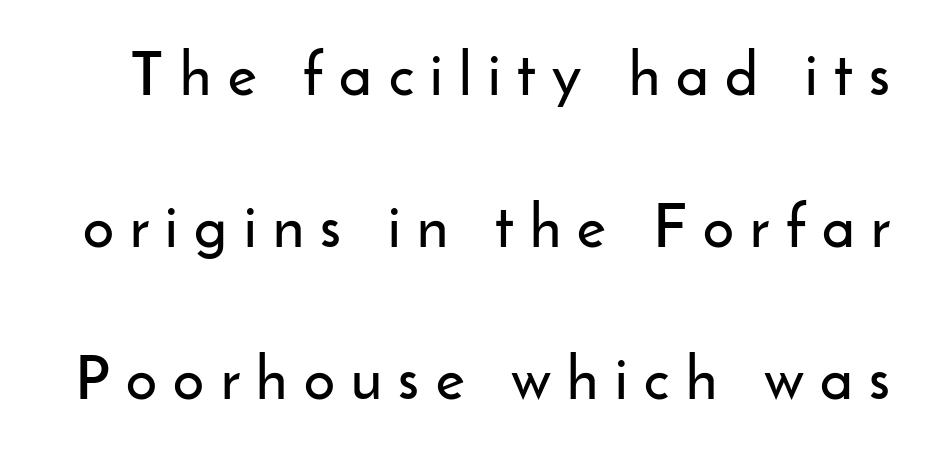
Unlike a traditional serif, this face leaves its strokes unadorned. Here the designer chose a conventional face with non-uniform glyph widths. Characters remain perfectly vertical along every line. Is there much room between lines? Yes — plenty of vertical air separates them.
